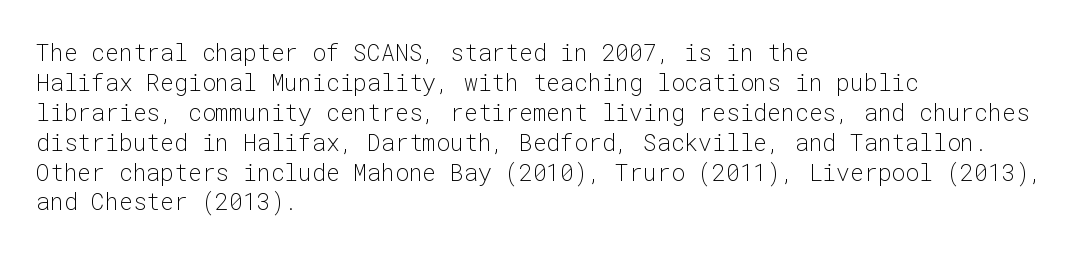
{"italic": "no", "bold": "no", "underline": "no", "align": "left", "line_spacing": "normal", "line_spacing_ratio": 1.3, "letter_spacing": "normal", "letter_spacing_em": 0.0, "glyph_px": 23}
